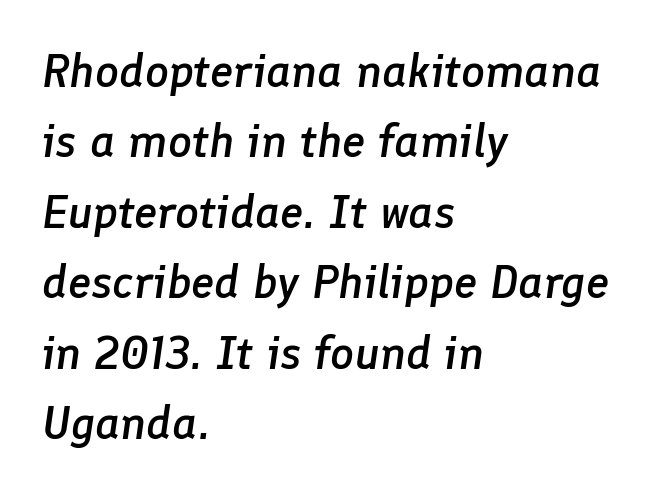
The line texture is even and compact thanks to regular tracking. Is this a fixed-width face? No — the glyphs have proportional, varying widths. Descender tails drop into unmarked territory. The typography opts for an oblique posture over an upright one. I'd describe the lettering as semibold — firm but not a full bold.
